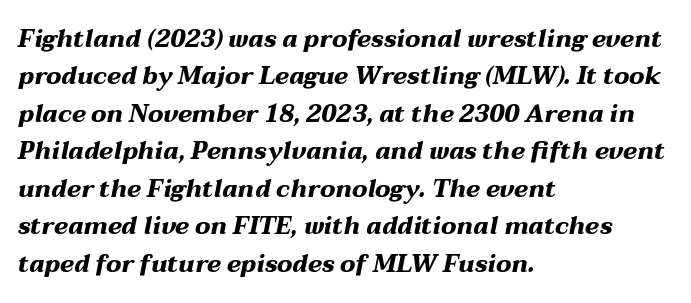
In terms of posture, this sample is oblique. Students, this is bold: see how much ink each stroke carries. These lines stack with their left ends in a neat column. No word sits above an underline.
